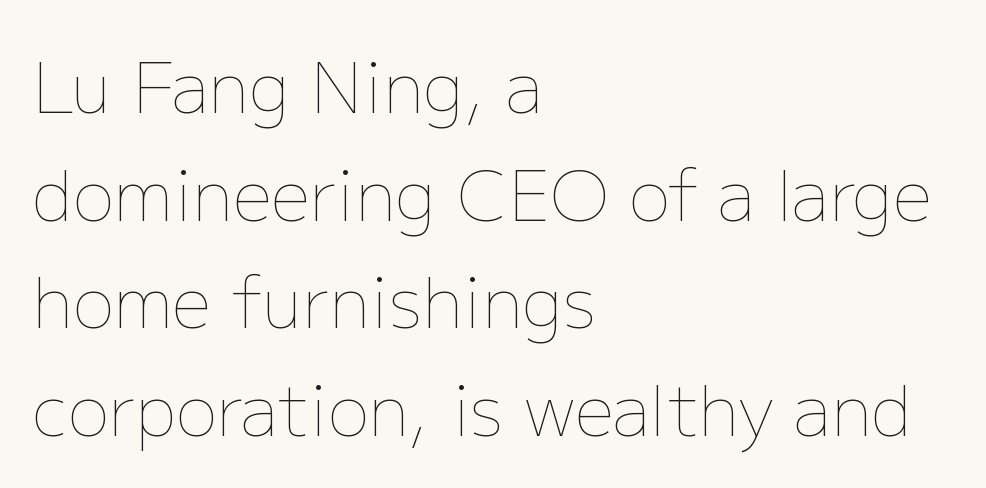
Q: Is the text bold? A: No.
Q: Is the text italic (slanted)? A: No, it is upright.
Q: Is the text underlined? A: No.
Q: How is the paragraph aligned? A: Left-aligned.
Q: Is the spacing between letters normal or unusually wide? A: Normal.
Q: Is the spacing between lines tight, normal or loose? A: Normal.
Q: Width (condensed, normal, or wide)? A: Normal.
Q: Stroke contrast? A: Low.
Q: x-height? A: Medium.
Q: Monospaced? A: No.
